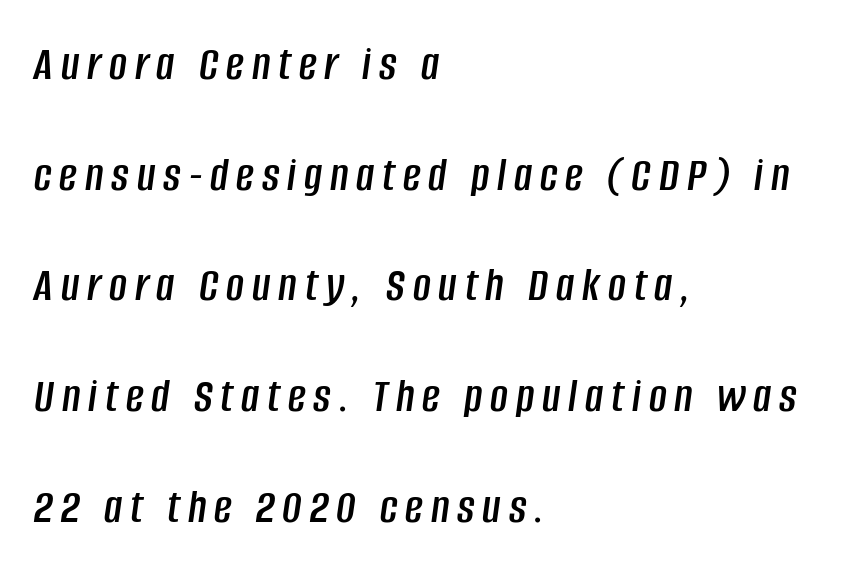
The image shows 49 px condensed type, italic (leaning right); set left-aligned, loose line spacing (2.26x), not underlined; low stroke contrast and a large x-height.
